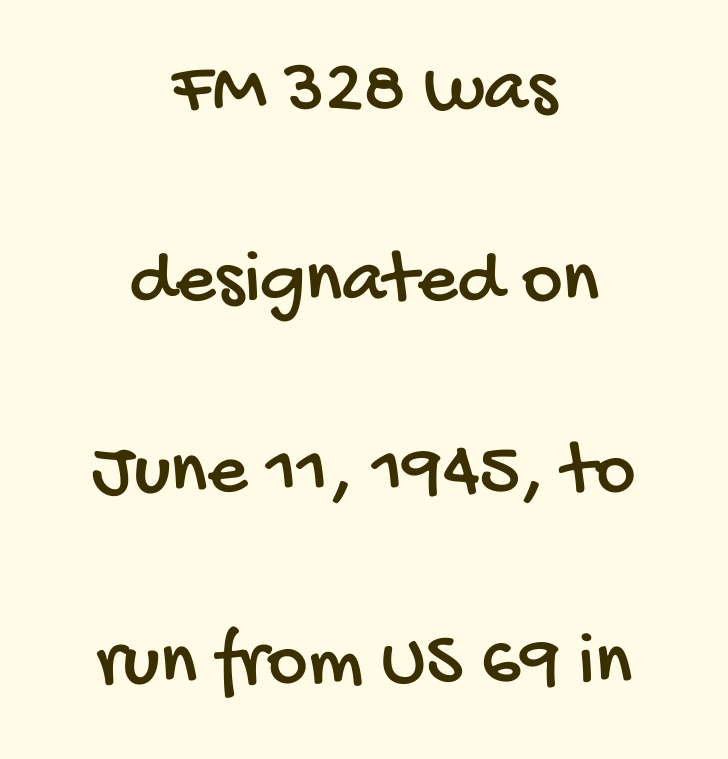
The passage shown has conventional tracking throughout. Plain, unruled lines of type. A typesetter would label this face a sans. These lines are rendered in a variable-pitch font. The compositor balanced each line on the midline. Notice the wide empty band between every row — that's loose leading.
